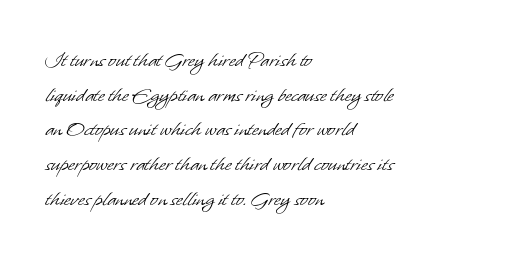
The typesetting does not lean heavy: it is not bold. The foot of each line stays bare and open. Compared with a centered layout, this one pins lines to the left instead. Characters follow at the spacing the type designer built in. Baseline-to-baseline distance is the conventional proportion of letter height.
